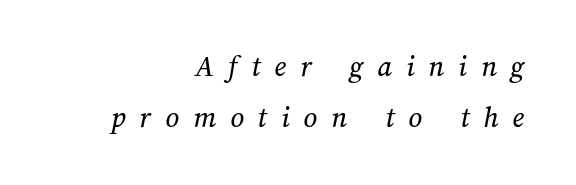
Q: Is the text underlined? A: No.
Q: How is the paragraph aligned? A: Right-aligned.
Q: Is the spacing between letters normal or unusually wide? A: Unusually wide.
Q: Is the spacing between lines tight, normal or loose? A: Normal.
Q: Width (condensed, normal, or wide)? A: Normal.
Q: Stroke contrast? A: Medium.
Q: x-height? A: Medium.
Q: Monospaced? A: No.
